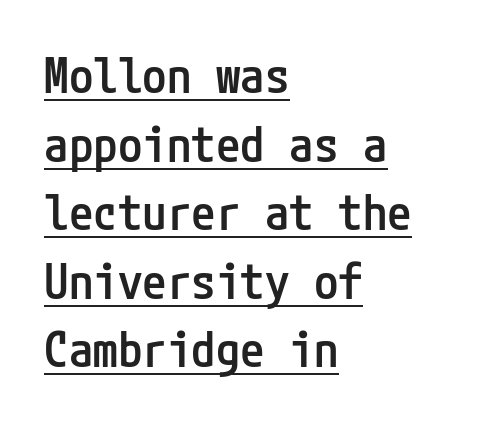
{"serif": "no", "italic": "no", "bold": "semi", "weight": "semibold", "width": "condensed", "stroke_contrast": "low", "x_height": "medium", "underline": "yes", "align": "left", "line_spacing": "normal", "line_spacing_ratio": 1.4, "letter_spacing": "normal", "letter_spacing_em": 0.0, "glyph_px": 49}
